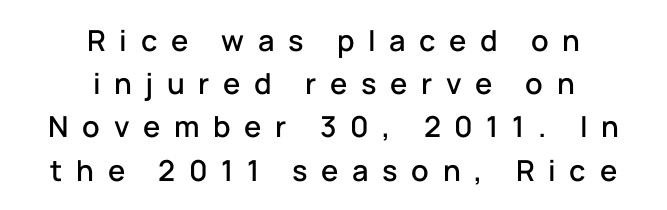
{"serif": "no", "italic": "no", "width": "normal", "stroke_contrast": "low", "x_height": "medium", "monospaced": "no", "underline": "no", "align": "center", "line_spacing": "normal", "line_spacing_ratio": 1.49, "letter_spacing": "wide", "letter_spacing_em": 0.47, "glyph_px": 29}
